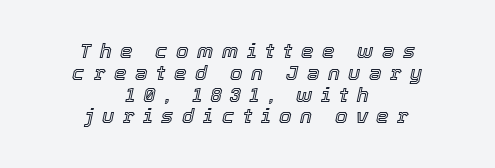
{"italic": "yes", "lean": "right", "slant_degrees": 12, "underline": "no", "align": "center", "line_spacing": "tight", "line_spacing_ratio": 1.09, "letter_spacing": "wide", "letter_spacing_em": 0.43, "glyph_px": 20}
